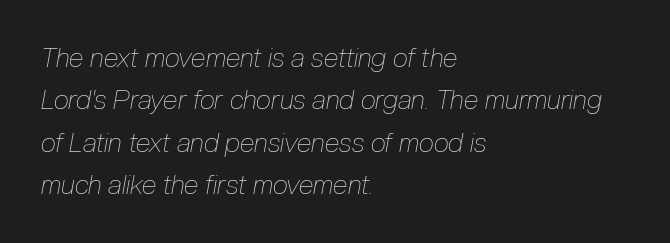
{"italic": "yes", "lean": "right", "slant_degrees": 10, "bold": "no", "underline": "no", "align": "left", "line_spacing": "normal", "line_spacing_ratio": 1.57, "letter_spacing": "normal", "letter_spacing_em": 0.0, "glyph_px": 27}
